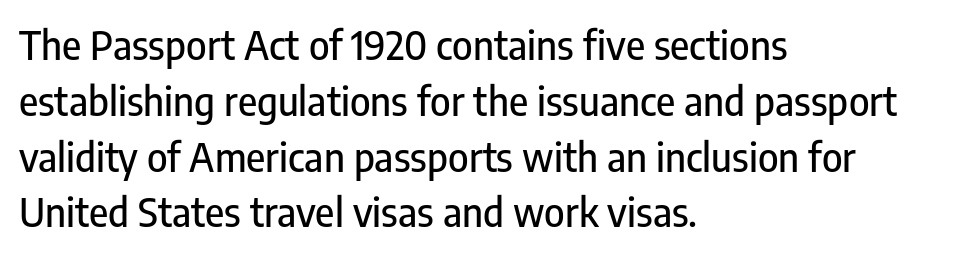
Q: Is the text italic (slanted)? A: No, it is upright.
Q: Is the typeface a serif or a sans-serif typeface? A: Sans-serif.
Q: Is the text underlined? A: No.
Q: How is the paragraph aligned? A: Left-aligned.
Q: Is the spacing between letters normal or unusually wide? A: Normal.
Q: Is the spacing between lines tight, normal or loose? A: Normal.
Q: Width (condensed, normal, or wide)? A: Condensed.
Q: Stroke contrast? A: Low.
Q: x-height? A: Medium.
Q: Monospaced? A: No.
